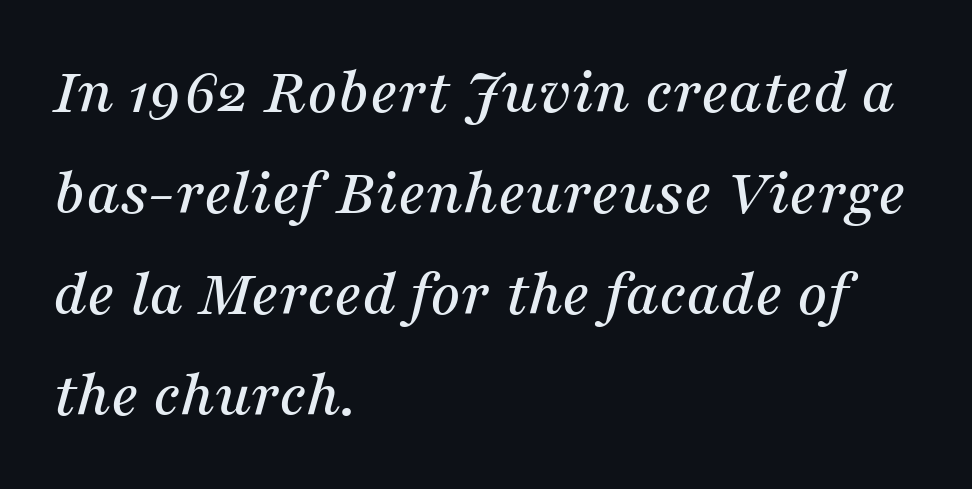
Q: Is the text italic (slanted)? A: Yes, it leans right by about 16 degrees.
Q: Is the typeface a serif or a sans-serif typeface? A: Serif.
Q: Is the text underlined? A: No.
Q: How is the paragraph aligned? A: Left-aligned.
Q: Is the spacing between letters normal or unusually wide? A: Normal.
Q: Is the spacing between lines tight, normal or loose? A: Normal.
Q: Width (condensed, normal, or wide)? A: Normal.
Q: Stroke contrast? A: Medium.
Q: x-height? A: Medium.
Q: Monospaced? A: No.
